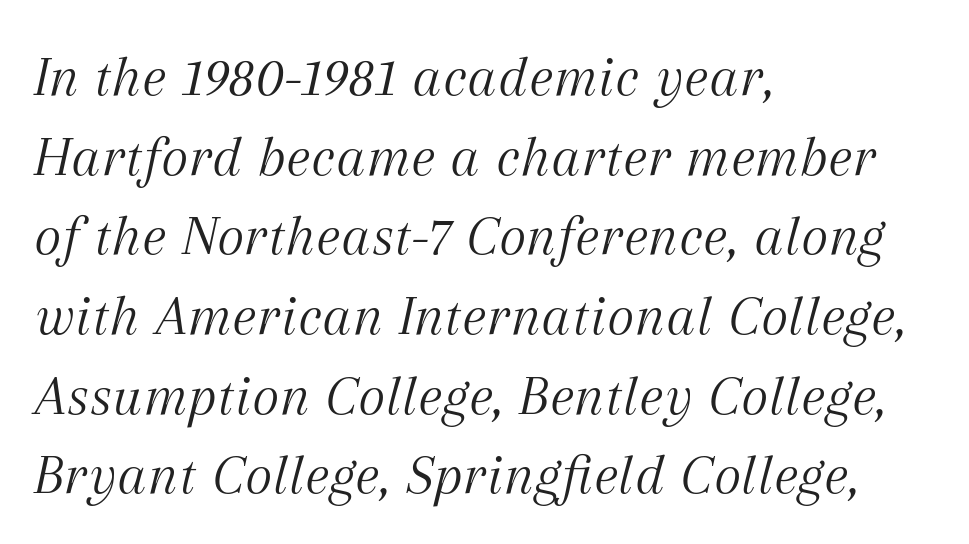
Looks like regular typesetting: each glyph gets only the width it needs. The baseline area is clear. If you drew a line through each stem, it would be angled. Horizontal bands of white between lines are of average thickness. I'd call this a serif setting — the letters wear small feet. In terms of letterspacing, this is plain default setting.
